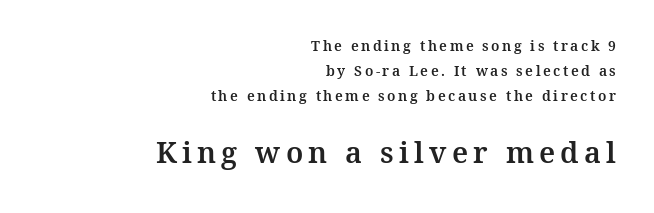
{"serif": "yes", "italic": "no", "width": "normal", "stroke_contrast": "medium", "x_height": "medium", "monospaced": "no", "underline": "no", "align": "right", "line_spacing_ratio": 1.79, "larger_block": "second", "size_ratio": 2.07, "glyph_px": 29}
